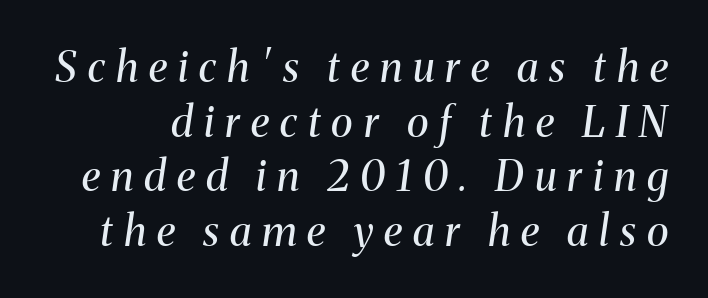
One glance says typical: line gaps are just what's usual. Weight: in the light-to-regular range. Proportional: the letters do not fall into vertical columns. Examine the stroke ends and you'll spot serifs. Decoration check: the copy has no underline. How are the letters spaced? Widely, with obvious added tracking.
